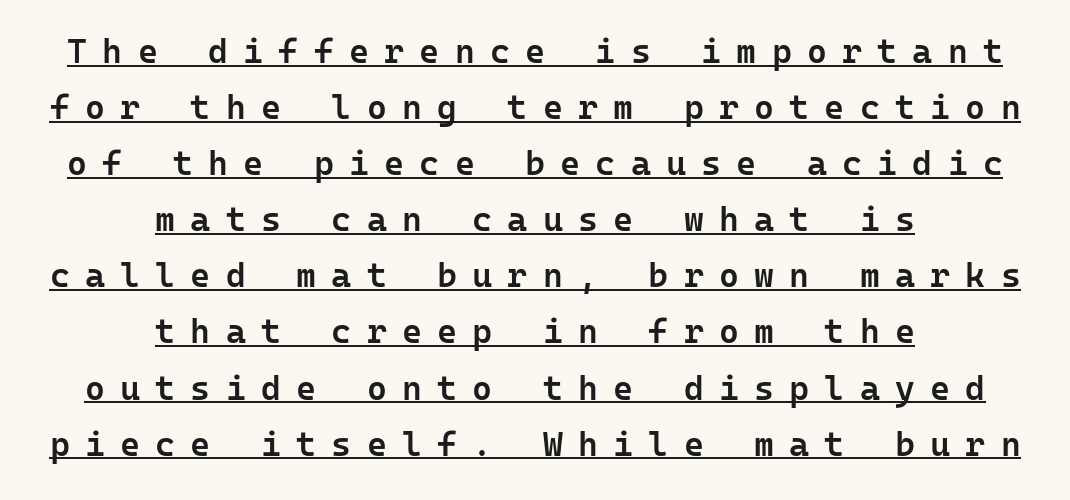
The image shows 34 px semibold sans-serif type, upright, monospaced; set centered, normal line spacing (1.65x), unusually wide letter spacing (+0.45 em), underlined; low stroke contrast and a medium x-height.
